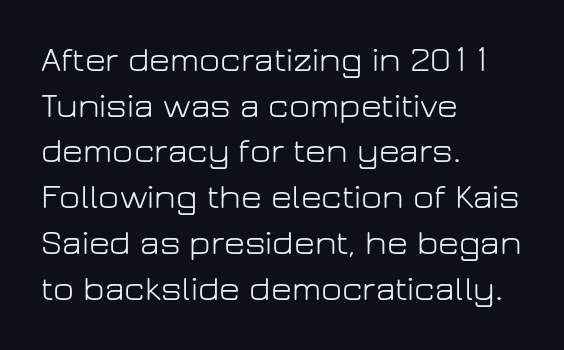
Q: Is the text bold? A: No.
Q: Is the text italic (slanted)? A: No, it is upright.
Q: Is the typeface a serif or a sans-serif typeface? A: Sans-serif.
Q: Is the text underlined? A: No.
Q: How is the paragraph aligned? A: Left-aligned.
Q: Is the spacing between letters normal or unusually wide? A: Normal.
Q: Is the spacing between lines tight, normal or loose? A: Normal.
Q: Width (condensed, normal, or wide)? A: Normal.
Q: Stroke contrast? A: Low.
Q: x-height? A: Medium.
Q: Monospaced? A: No.
